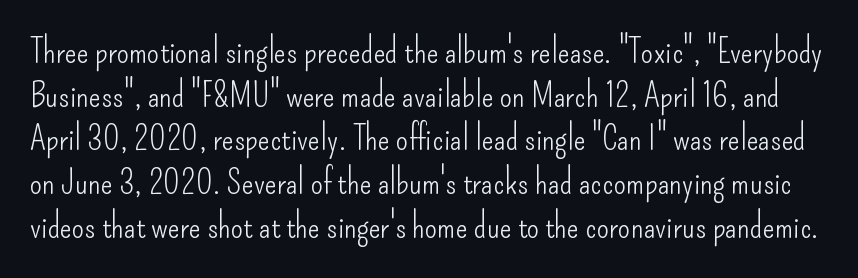
Nothing unusual about the tracking: characters are spaced as the font intends. The letters look calm and open, with moderate or lighter stems. Students, observe: this is what conventionally led text looks like. Here the designer chose a conventional face with non-uniform glyph widths. Rule under the text: the space is simply empty.
